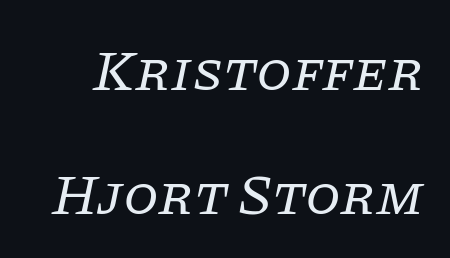
Italic: yes, the glyphs are oblique. Each letter keeps its own natural width here, so spacing adapts to shape. The font is comparable to plain body text, perhaps lighter. In terms of leading, this rendering errs on the spacious side.
